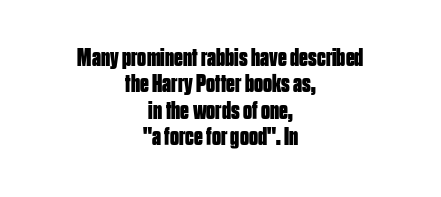
The image shows 25 px bold type, upright; set centered, tight line spacing (1.06x), normal letter spacing, not underlined.
